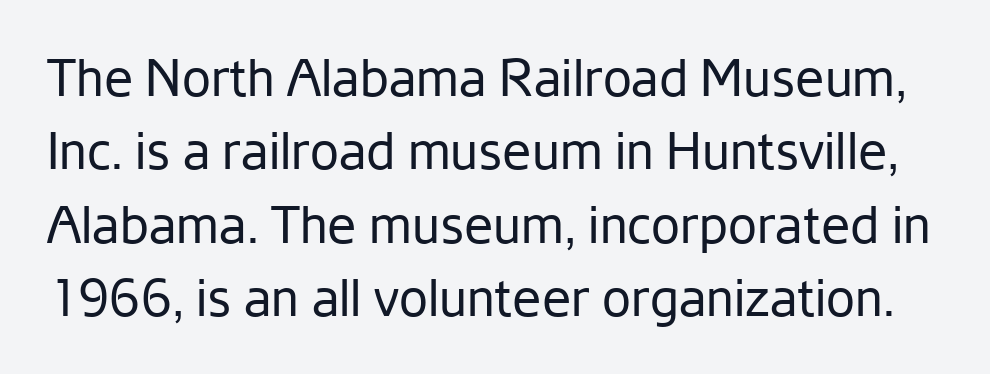
{"serif": "no", "italic": "no", "bold": "no", "weight": "regular", "width": "normal", "stroke_contrast": "low", "x_height": "medium", "monospaced": "no", "underline": "no", "line_spacing": "normal", "line_spacing_ratio": 1.41, "letter_spacing": "normal", "letter_spacing_em": 0.0, "glyph_px": 52}
